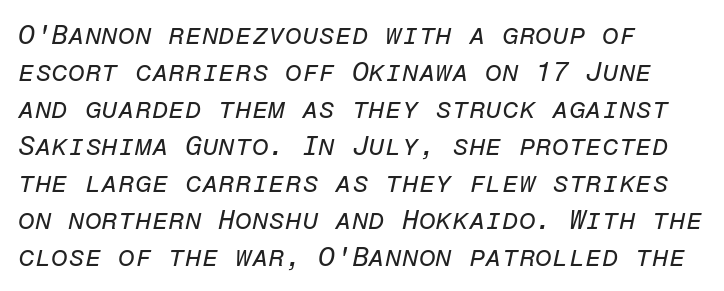
The image shows 27 px text type, italic (leaning right); set left-aligned, normal line spacing (1.37x), normal letter spacing, not underlined.
